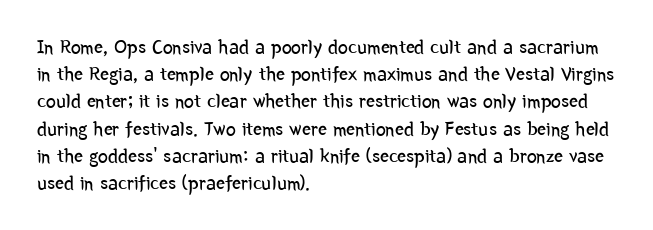
The text block is weighted toward the left margin, trailing off unevenly rightward. Summary of vertical rhythm: regular, with standard interline spacing. Spacing between characters is what you'd get straight out of the box. The letterforms sit at book weight or below.
